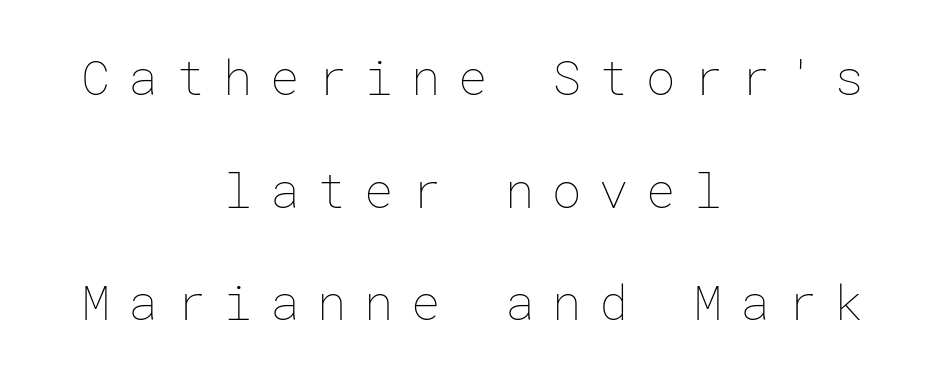
{"italic": "no", "bold": "no", "weight": "thin", "width": "normal", "stroke_contrast": "low", "x_height": "medium", "underline": "no", "align": "center", "line_spacing": "loose", "line_spacing_ratio": 2.3, "letter_spacing": "wide", "letter_spacing_em": 0.36, "glyph_px": 49}
